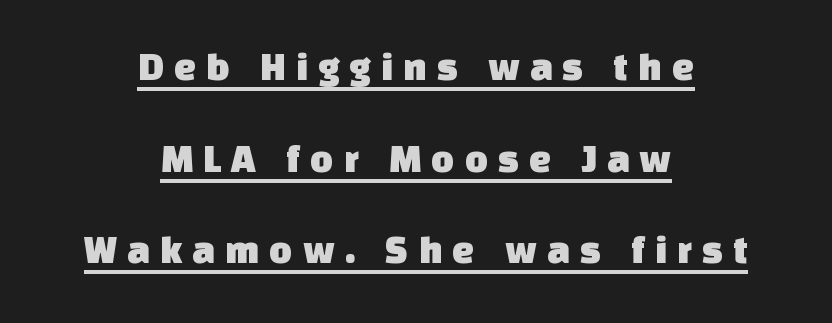
These lines are rendered in a variable-pitch font. In terms of letterspacing, this is a distinctly airy, spread setting. The designer went with a sans here, leaving each stem footless. The specimen includes a rule beneath the text block's lines.
